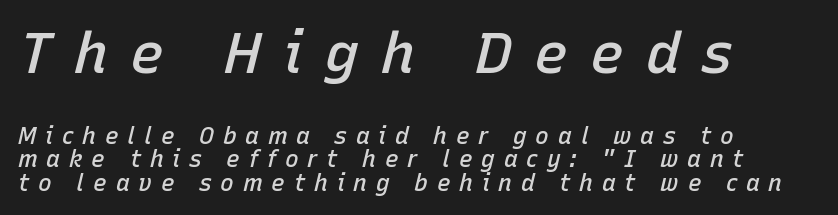
Q: Is the text bold? A: Semi-bold.
Q: Is the text italic (slanted)? A: Yes, it leans right by about 15 degrees.
Q: Is the text underlined? A: No.
Q: How is the paragraph aligned? A: Left-aligned.
Q: Is the spacing between letters normal or unusually wide? A: Unusually wide.
Q: Is the spacing between lines tight, normal or loose? A: Tight.
Q: Which block of text is set in a larger size, the first (top) or the second (bottom)? A: The first (top) one.
Q: Width (condensed, normal, or wide)? A: Normal.
Q: Stroke contrast? A: Low.
Q: x-height? A: Medium.
Q: Monospaced? A: No.
